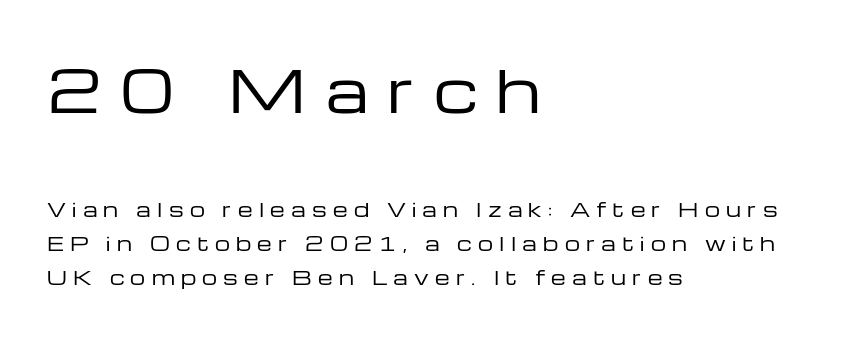
{"serif": "no", "italic": "no", "bold": "no", "weight": "regular", "width": "wide", "stroke_contrast": "low", "x_height": "medium", "monospaced": "no", "underline": "no", "align": "left", "line_spacing_ratio": 1.79, "letter_spacing": "wide", "letter_spacing_em": 0.33, "larger_block": "first", "size_ratio": 3.0, "glyph_px": 57}
